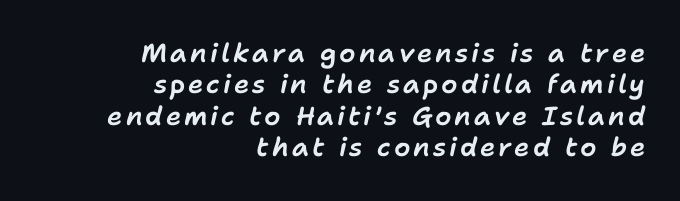
Italic: yes, the glyphs are oblique. Typeset ragged left — the right edge is the straight one. Quick note: underline off.
